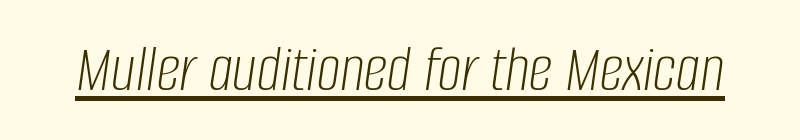
Underlining? Definitely there. The typography opts for an oblique posture over an upright one. Heaviness? Minimal to ordinary, like unemphasized prose. Is the letter spacing exaggerated? No — it looks like the ordinary default.
